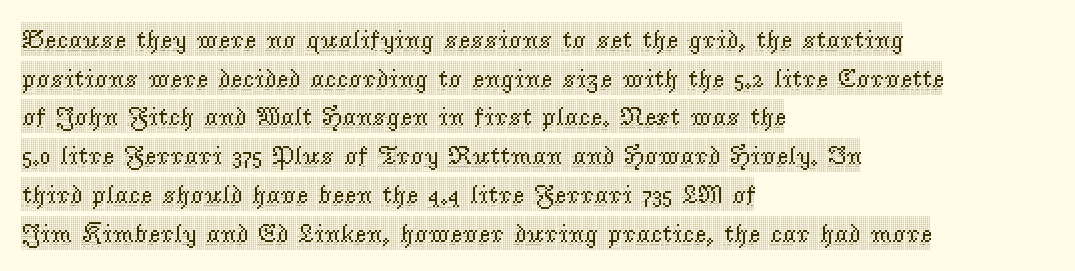
Q: Is the text italic (slanted)? A: No, it is upright.
Q: Is the text underlined? A: No.
Q: How is the paragraph aligned? A: Left-aligned.
Q: Is the spacing between letters normal or unusually wide? A: Normal.
Q: Is the spacing between lines tight, normal or loose? A: Normal.
